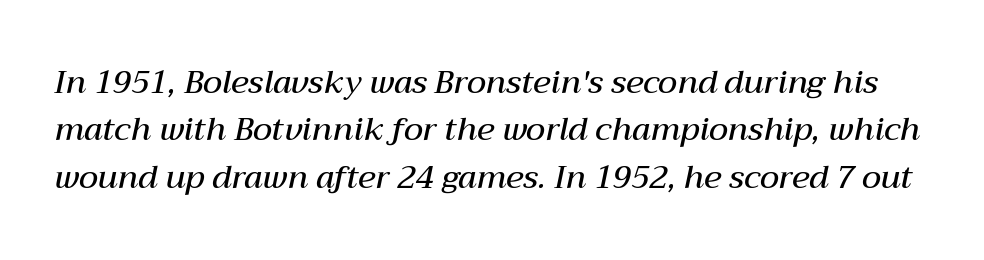
{"italic": "yes", "lean": "right", "slant_degrees": 12, "bold": "semi", "weight": "semibold", "width": "normal", "stroke_contrast": "medium", "x_height": "medium", "monospaced": "no", "underline": "no", "line_spacing": "normal", "line_spacing_ratio": 1.48, "letter_spacing": "normal", "letter_spacing_em": 0.0, "glyph_px": 32}
